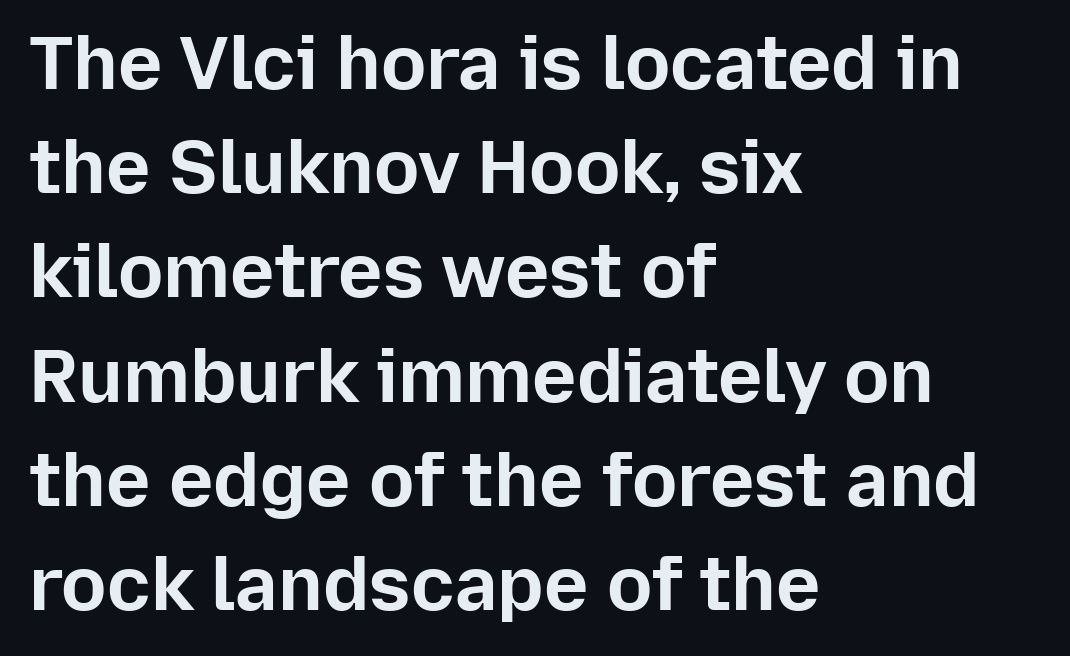
The image shows 75 px bold sans-serif type, upright; set left-aligned, normal line spacing (1.39x), normal letter spacing, not underlined; low stroke contrast and a medium x-height.
